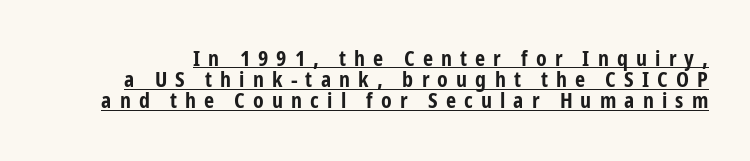
The image shows 22 px bold type, upright; set tight line spacing (0.96x), unusually wide letter spacing (+0.37 em), underlined.
